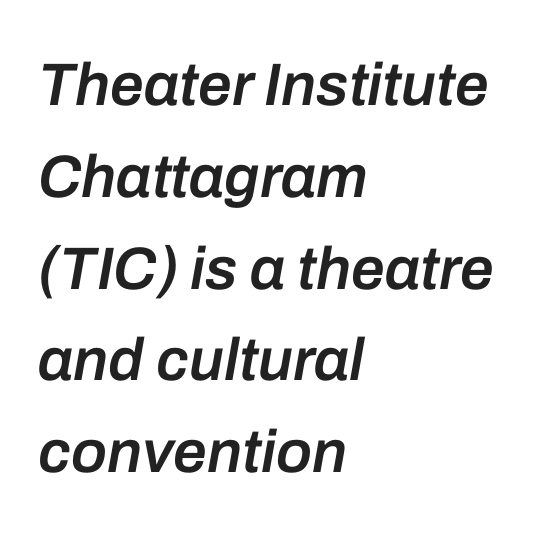
{"italic": "yes", "lean": "right", "slant_degrees": 10, "bold": "semi", "weight": "semibold", "width": "normal", "stroke_contrast": "low", "x_height": "medium", "monospaced": "no", "underline": "no", "align": "left", "line_spacing": "normal", "line_spacing_ratio": 1.53, "letter_spacing": "normal", "letter_spacing_em": 0.0, "glyph_px": 60}
